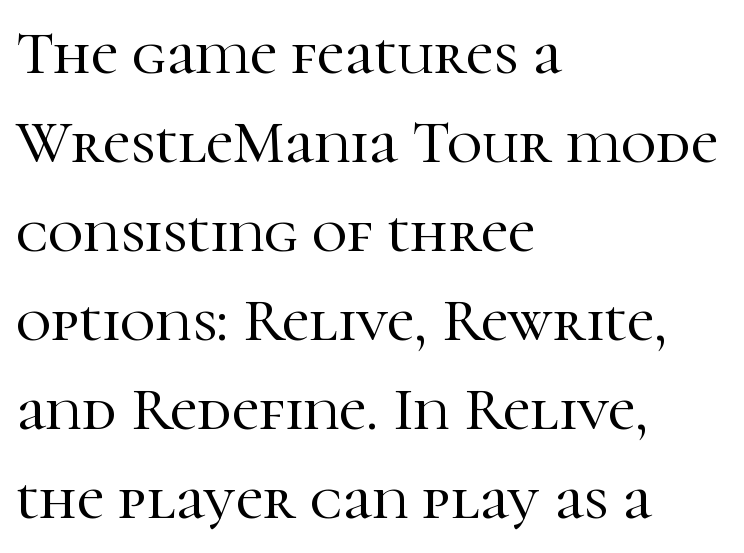
Q: Is the text italic (slanted)? A: No, it is upright.
Q: Is the typeface a serif or a sans-serif typeface? A: Serif.
Q: Is the text underlined? A: No.
Q: How is the paragraph aligned? A: Left-aligned.
Q: Is the spacing between letters normal or unusually wide? A: Normal.
Q: Is the spacing between lines tight, normal or loose? A: Normal.
Q: Width (condensed, normal, or wide)? A: Normal.
Q: Stroke contrast? A: High.
Q: x-height? A: Medium.
Q: Monospaced? A: No.
